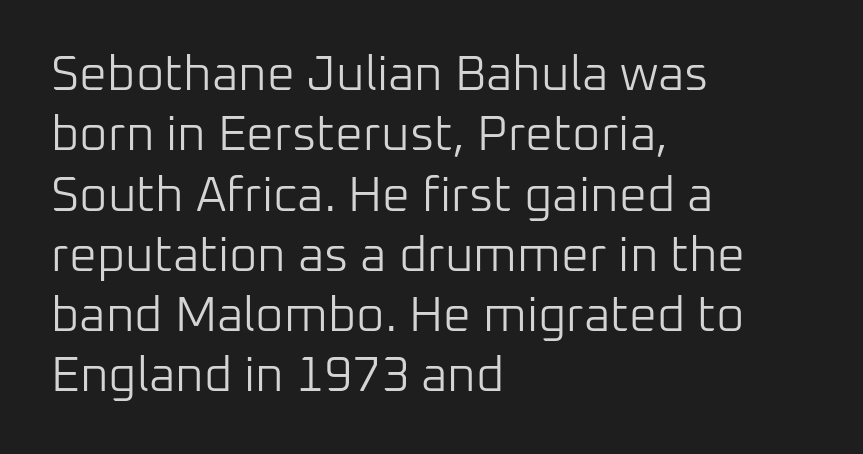
Q: Is the text bold? A: No.
Q: Is the text italic (slanted)? A: No, it is upright.
Q: Is the typeface a serif or a sans-serif typeface? A: Sans-serif.
Q: Is the text underlined? A: No.
Q: How is the paragraph aligned? A: Left-aligned.
Q: Is the spacing between letters normal or unusually wide? A: Normal.
Q: Width (condensed, normal, or wide)? A: Normal.
Q: Stroke contrast? A: Low.
Q: x-height? A: Medium.
Q: Monospaced? A: No.
